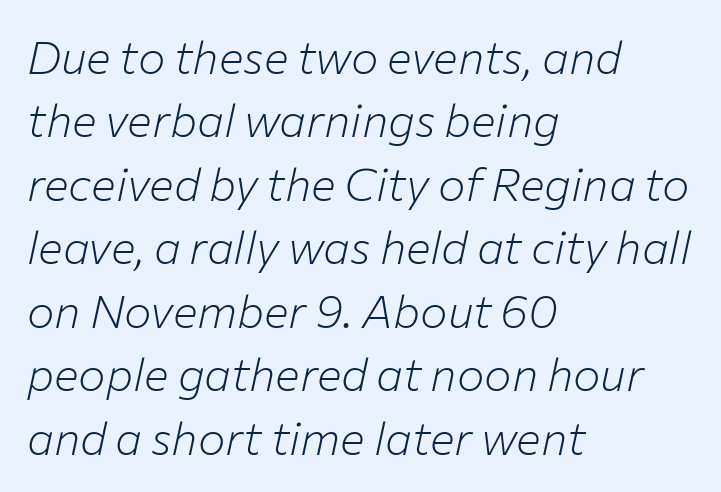
The image shows 46 px light type, italic (leaning right); set left-aligned, normal line spacing (1.38x), normal letter spacing, not underlined; low stroke contrast and a medium x-height.
